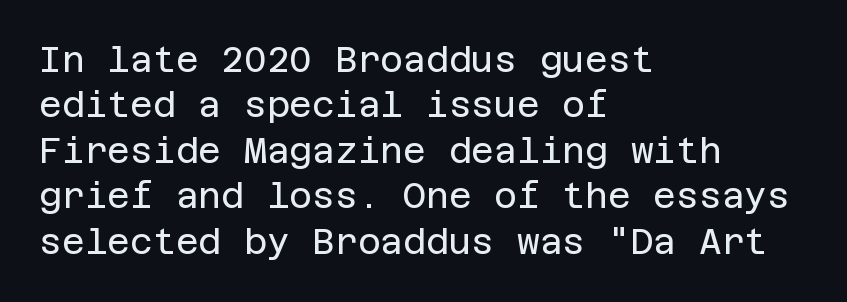
Q: Is the text bold? A: No.
Q: Is the text italic (slanted)? A: No, it is upright.
Q: Is the typeface a serif or a sans-serif typeface? A: Sans-serif.
Q: Is the text underlined? A: No.
Q: How is the paragraph aligned? A: Left-aligned.
Q: Is the spacing between letters normal or unusually wide? A: Normal.
Q: Is the spacing between lines tight, normal or loose? A: Normal.
Q: Width (condensed, normal, or wide)? A: Normal.
Q: Stroke contrast? A: Low.
Q: x-height? A: Large.
